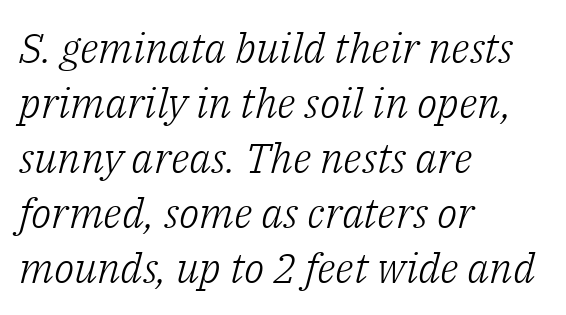
The image shows 42 px light serif type, italic (leaning right); set left-aligned, normal line spacing (1.31x), normal letter spacing, not underlined; low stroke contrast and a medium x-height.
